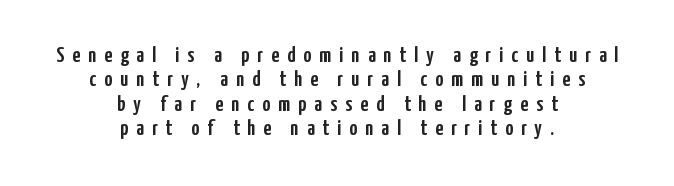
{"italic": "no", "underline": "no", "align": "center", "line_spacing": "tight", "line_spacing_ratio": 1.11, "letter_spacing": "wide", "letter_spacing_em": 0.37, "glyph_px": 22}
